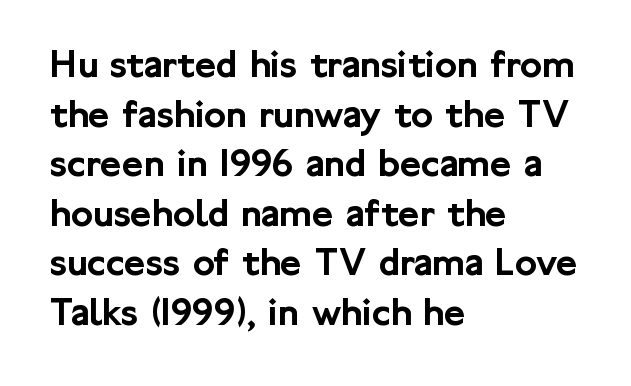
The letters advance in unequal steps, a hallmark of proportional type. Unlike italic type, these characters show no tilt at all. Compared with a centered layout, this one pins lines to the left instead. Classification — sans serif. The tracking reads as untouched default to a designer's eye.
